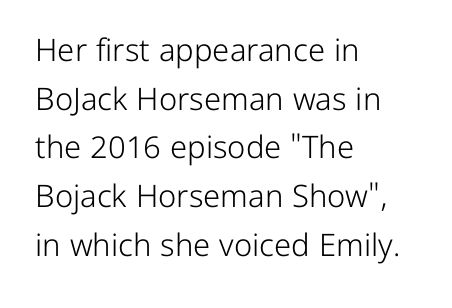
Q: Is the text bold? A: No.
Q: Is the text italic (slanted)? A: No, it is upright.
Q: Is the typeface a serif or a sans-serif typeface? A: Sans-serif.
Q: Is the text underlined? A: No.
Q: How is the paragraph aligned? A: Left-aligned.
Q: Is the spacing between letters normal or unusually wide? A: Normal.
Q: Is the spacing between lines tight, normal or loose? A: Normal.
Q: Width (condensed, normal, or wide)? A: Normal.
Q: Stroke contrast? A: Low.
Q: x-height? A: Medium.
Q: Monospaced? A: No.
